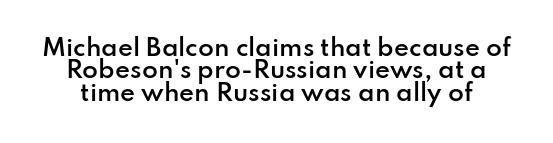
Q: Is the text bold? A: Semi-bold.
Q: Is the text italic (slanted)? A: No, it is upright.
Q: Is the text underlined? A: No.
Q: Is the spacing between letters normal or unusually wide? A: Normal.
Q: Is the spacing between lines tight, normal or loose? A: Tight.
